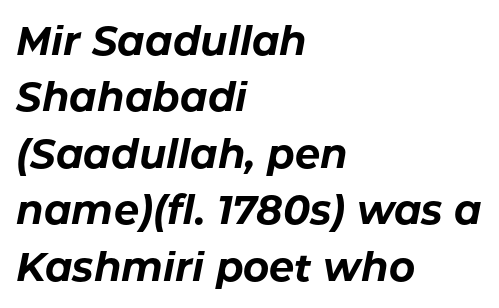
In terms of posture, this sample is oblique. The type is set solid horizontally, with unmodified tracking. Line beginnings align vertically; line endings do not. The block of text has a typical density, with ordinary space between rows.
